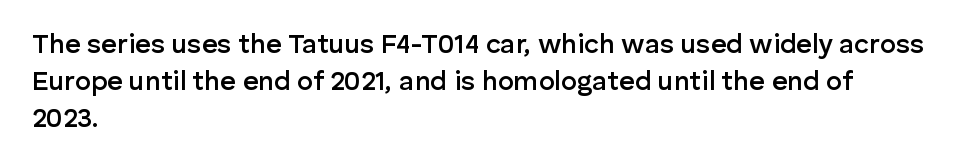
Nobody touched the tracking dial on this one. The space between consecutive lines is moderate. The area under the type is left untouched. Posture: straight, roman, zero tilt. The glyphs have the mass of a demibold cut, below bold.
